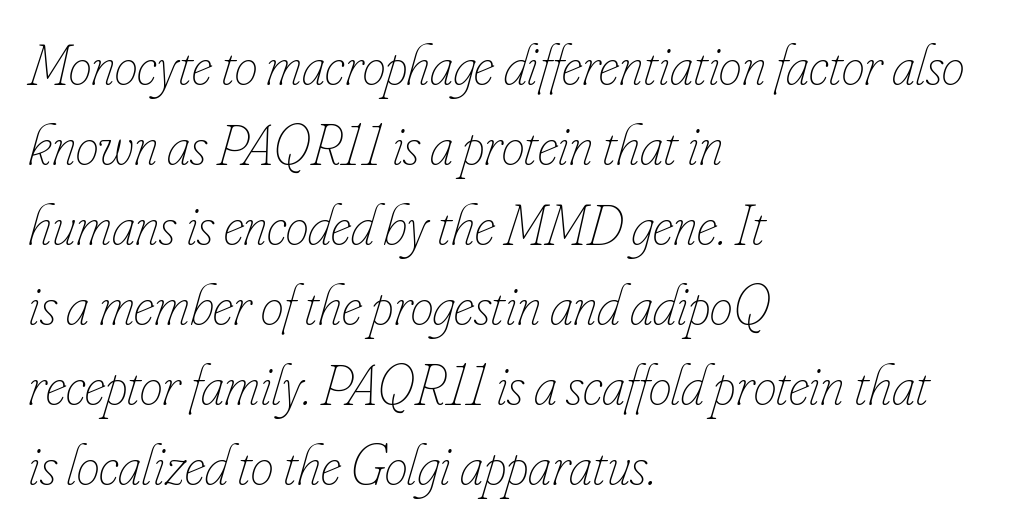
The passage shown is not bold in any degree. The space beneath each line is pristine and unruled. Does the leading feel generous? No, just average. Looks like regular typesetting: each glyph gets only the width it needs.
